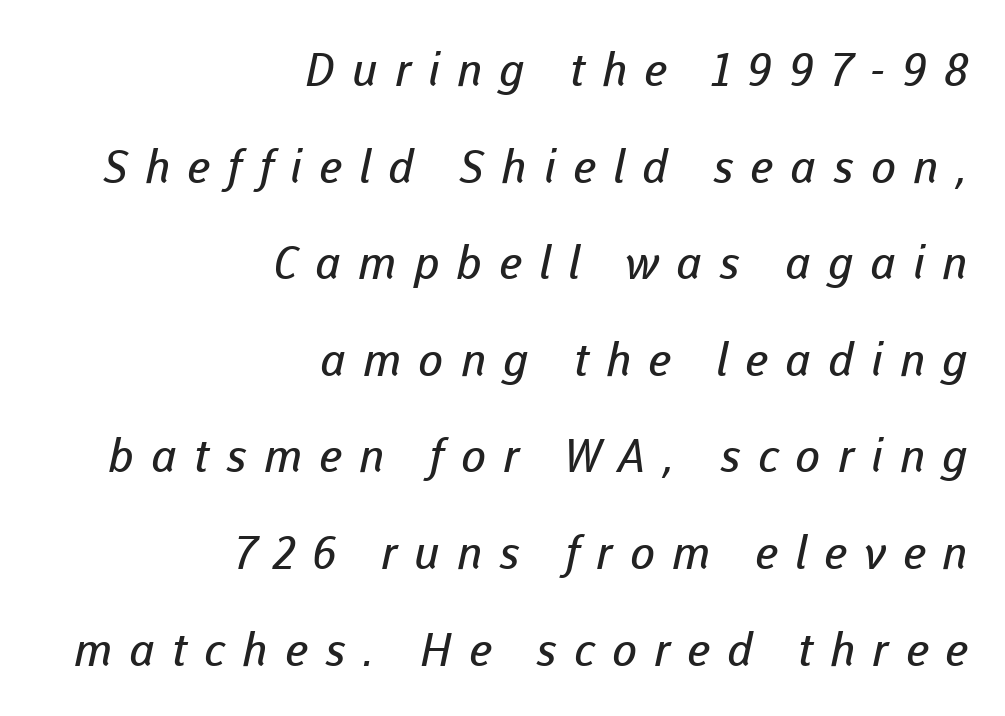
A great deal of white space separates one row of letters from the next. The typesetter chose a ragged-left arrangement here. Does the type have serifs? No, each stem ends abruptly. Nobody drew a line under any word here.
